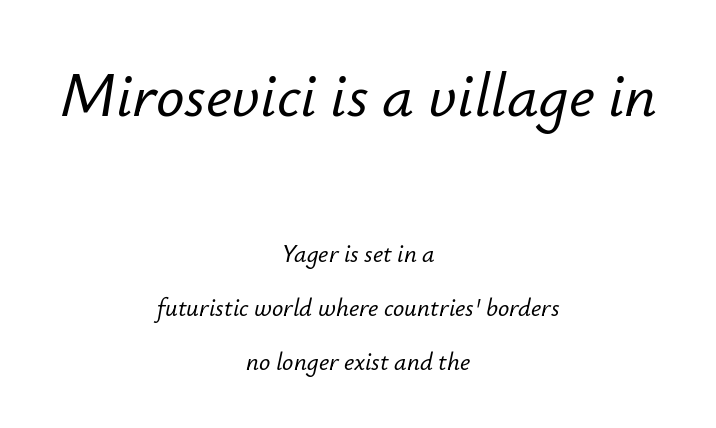
Between one letter and the next there's only the usual sliver of space. Compared with typical paragraphs, the rows here are farther apart. The baseline area is clear. This sample is center-justified, so both line endings float freely. The lettering tilts uniformly, giving the passage an italic look.
